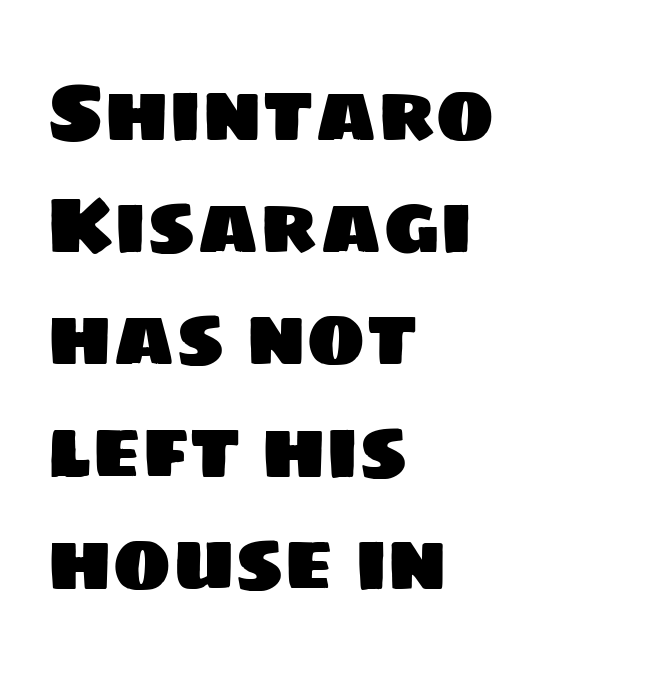
The image shows 79 px sans-serif type; set left-aligned, normal line spacing (1.42x), normal letter spacing, not underlined; low stroke contrast and a large x-height.
